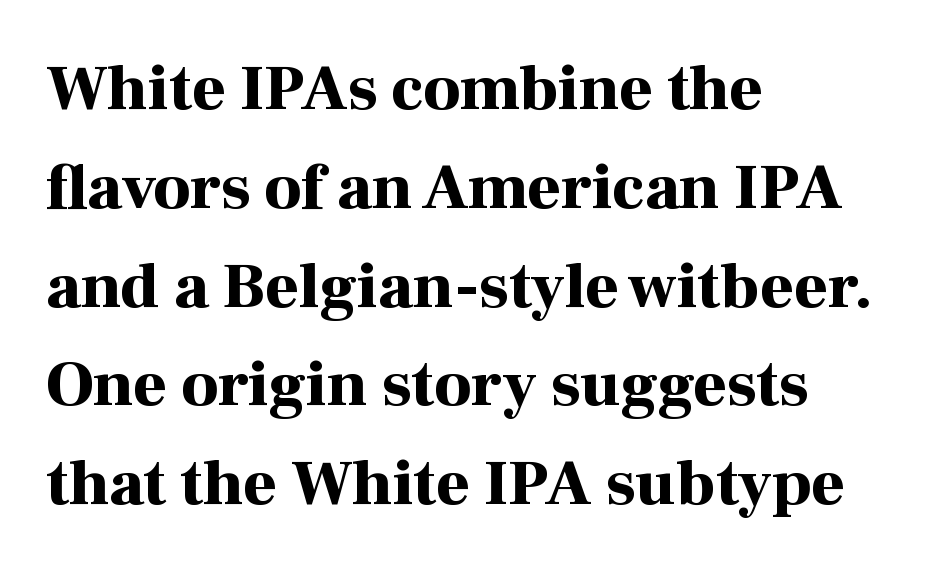
The image shows 65 px bold serif type, upright; set left-aligned, normal line spacing (1.52x), normal letter spacing, not underlined; high stroke contrast and a medium x-height.
